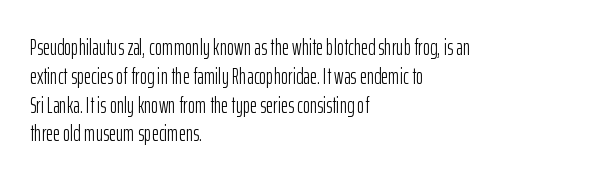
Q: Is the text bold? A: No.
Q: Is the text italic (slanted)? A: No, it is upright.
Q: Is the text underlined? A: No.
Q: How is the paragraph aligned? A: Left-aligned.
Q: Is the spacing between letters normal or unusually wide? A: Normal.
Q: Is the spacing between lines tight, normal or loose? A: Normal.
